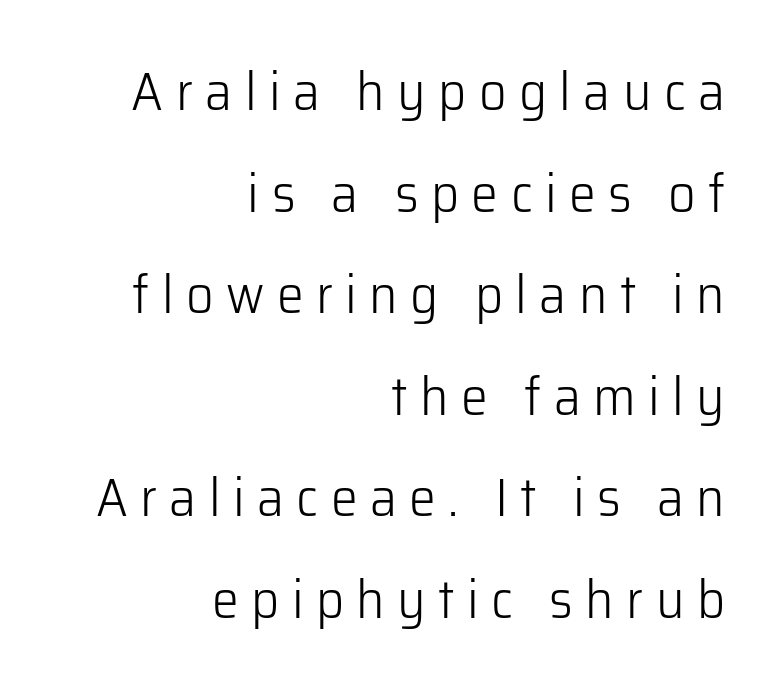
Ink coverage per letter is moderate at most. The glyphs in this specimen are sans serif. Does the lettering tilt? It doesn't — this is upright. No word sits above an underline. Loose tracking; the words dissolve into strings of separated letters.
